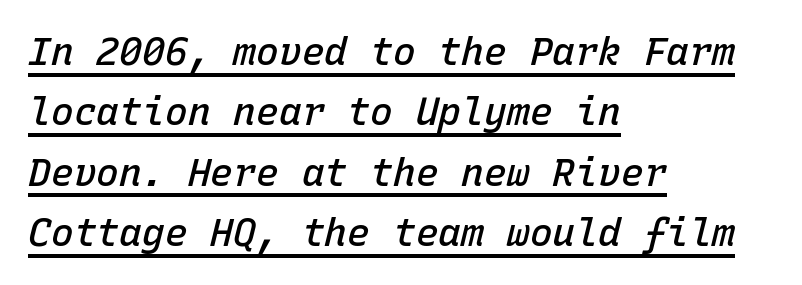
Q: Is the text bold? A: Semi-bold.
Q: Is the text italic (slanted)? A: Yes, it leans right by about 15 degrees.
Q: Is the text underlined? A: Yes.
Q: How is the paragraph aligned? A: Left-aligned.
Q: Is the spacing between letters normal or unusually wide? A: Normal.
Q: Is the spacing between lines tight, normal or loose? A: Normal.
Q: Width (condensed, normal, or wide)? A: Normal.
Q: Stroke contrast? A: Low.
Q: x-height? A: Medium.
Q: Monospaced? A: Yes.
